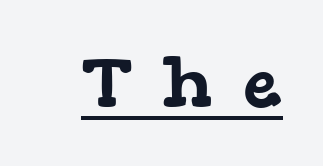
Q: Is the typeface a serif or a sans-serif typeface? A: Serif.
Q: Is the text underlined? A: Yes.
Q: Is the spacing between letters normal or unusually wide? A: Unusually wide.
Q: Width (condensed, normal, or wide)? A: Wide.
Q: Stroke contrast? A: Low.
Q: x-height? A: Medium.
Q: Monospaced? A: No.
